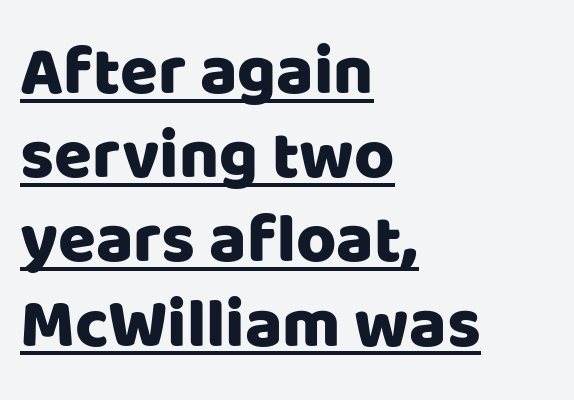
Q: Is the text italic (slanted)? A: No, it is upright.
Q: Is the typeface a serif or a sans-serif typeface? A: Sans-serif.
Q: Is the text underlined? A: Yes.
Q: How is the paragraph aligned? A: Left-aligned.
Q: Is the spacing between letters normal or unusually wide? A: Normal.
Q: Width (condensed, normal, or wide)? A: Normal.
Q: Stroke contrast? A: Low.
Q: x-height? A: Large.
Q: Monospaced? A: No.
